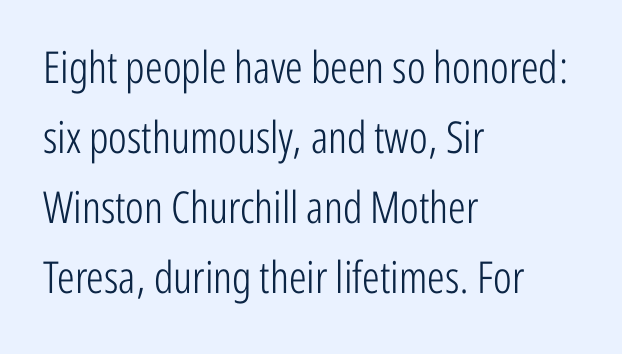
The image shows 44 px light, condensed sans-serif type, upright; set left-aligned, normal line spacing (1.59x), normal letter spacing, not underlined; low stroke contrast and a medium x-height.
